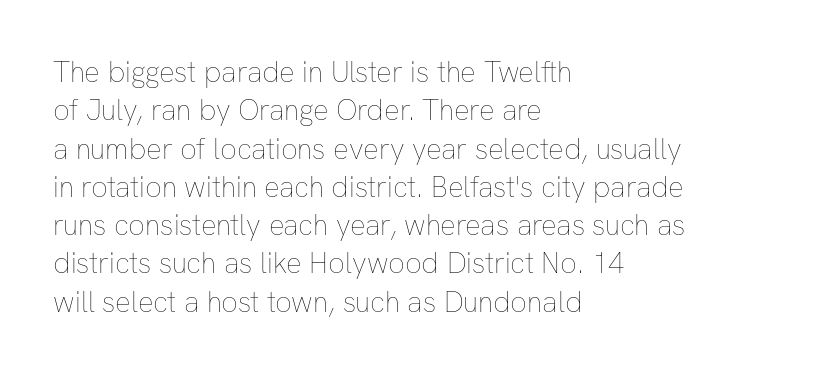
Q: Is the text bold? A: No.
Q: Is the text italic (slanted)? A: No, it is upright.
Q: Is the text underlined? A: No.
Q: How is the paragraph aligned? A: Left-aligned.
Q: Is the spacing between letters normal or unusually wide? A: Normal.
Q: Is the spacing between lines tight, normal or loose? A: Normal.
Q: Width (condensed, normal, or wide)? A: Normal.
Q: Stroke contrast? A: Low.
Q: x-height? A: Medium.
Q: Monospaced? A: No.
